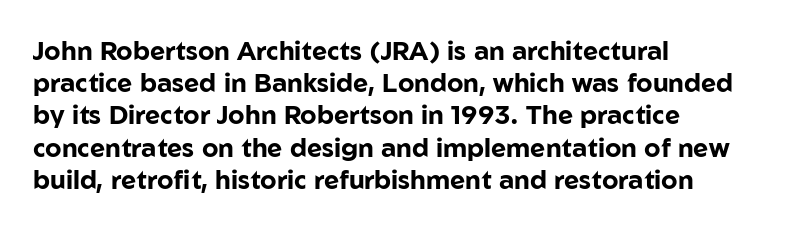
The image shows 26 px bold type, upright; set left-aligned, line spacing 1.24x, normal letter spacing, not underlined.
